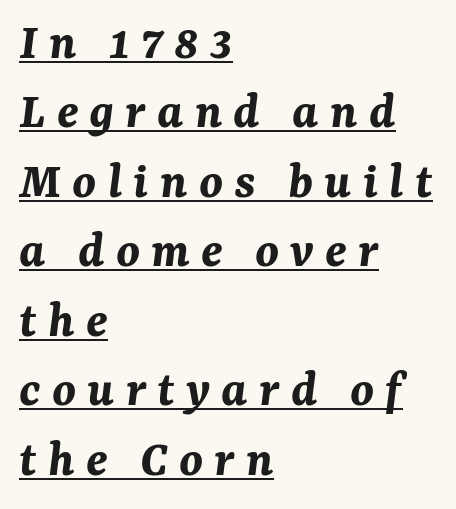
Loose tracking; the words dissolve into strings of separated letters. If you measured baseline to baseline, you'd find a middling distance. The rendering uses natural spacing where letterforms have individual widths. Is the type bold? Yes — the strokes are clearly thick and heavy. Has an underline been added? It has. Where is the straight margin? On the left.
